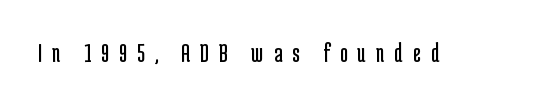
These glyphs show unthickened strokes, regular width or finer. Observe the wide spacing: letters keep a clear distance from each other. Lines of text with bare space underneath. Spacing verdict: proportional, widths tailored to each character.
